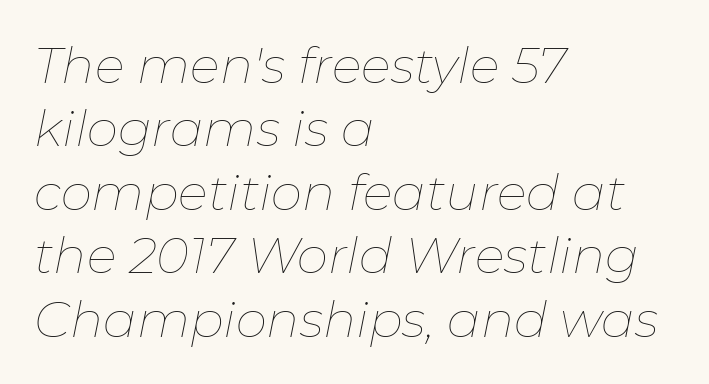
The image shows 50 px thin type, italic (leaning right); set left-aligned, normal line spacing (1.27x), normal letter spacing, not underlined; low stroke contrast and a medium x-height.
